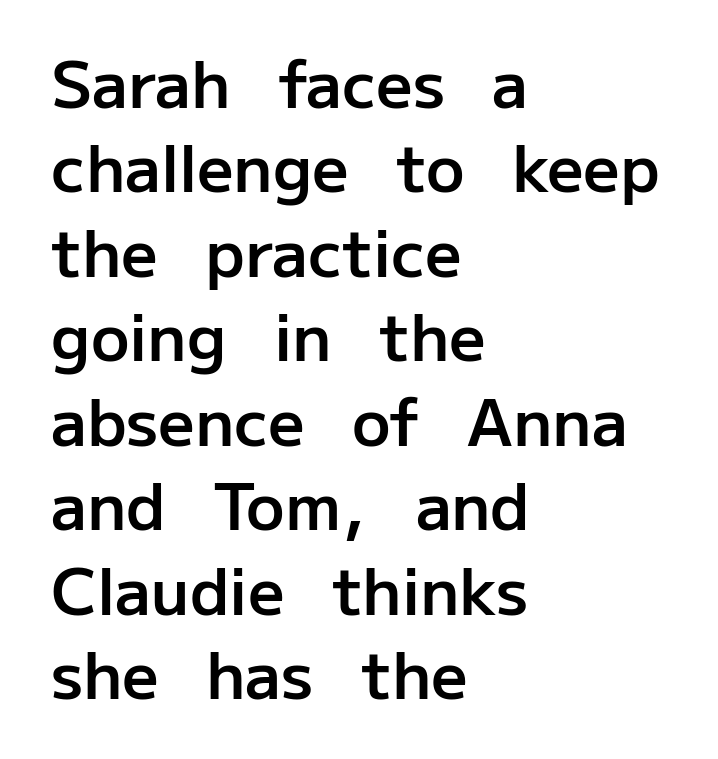
The image shows 64 px semibold sans-serif type, upright; set left-aligned, normal line spacing (1.32x), normal letter spacing, not underlined; low stroke contrast and a medium x-height.
